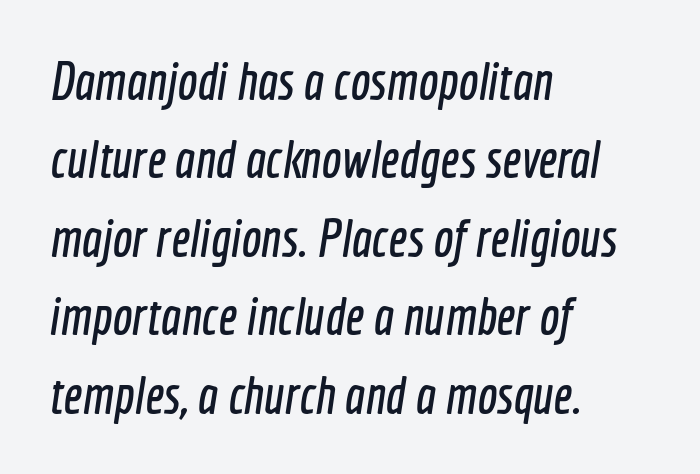
Q: Is the typeface a serif or a sans-serif typeface? A: Sans-serif.
Q: Is the text underlined? A: No.
Q: How is the paragraph aligned? A: Left-aligned.
Q: Is the spacing between letters normal or unusually wide? A: Normal.
Q: Is the spacing between lines tight, normal or loose? A: Normal.
Q: Width (condensed, normal, or wide)? A: Condensed.
Q: x-height? A: Medium.
Q: Monospaced? A: No.
